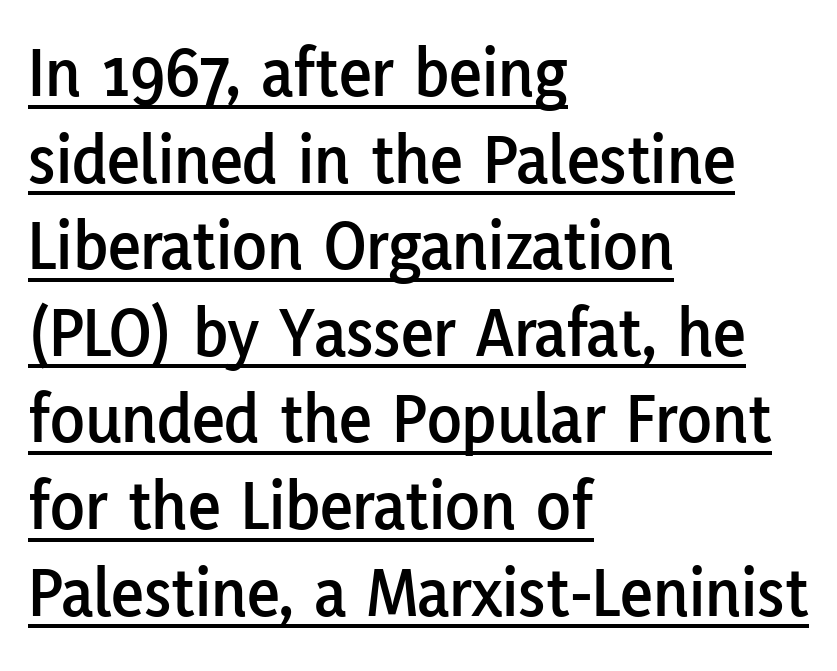
Font category for this specimen: sans-serif. Quick note: underline on. It's the straight-up-and-down kind of type. The rendering uses natural spacing where letterforms have individual widths.
